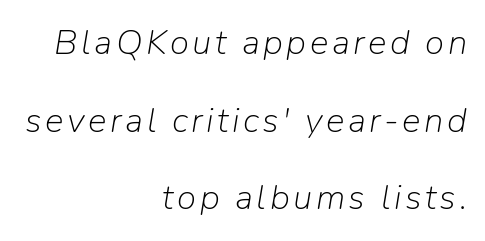
{"italic": "yes", "lean": "right", "slant_degrees": 9, "bold": "no", "weight": "light", "width": "normal", "stroke_contrast": "low", "x_height": "medium", "monospaced": "no", "underline": "no", "align": "right", "line_spacing": "loose", "line_spacing_ratio": 2.22, "glyph_px": 35}
